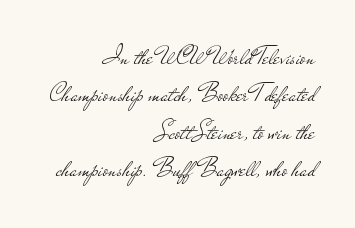
Q: Is the text bold? A: No.
Q: Is the text italic (slanted)? A: Yes.
Q: Is the text underlined? A: No.
Q: How is the paragraph aligned? A: Right-aligned.
Q: Is the spacing between letters normal or unusually wide? A: Normal.
Q: Is the spacing between lines tight, normal or loose? A: Normal.
